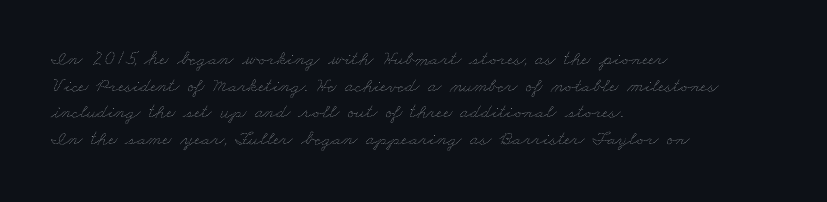
The image shows 20 px text type; set left-aligned, normal line spacing (1.33x), normal letter spacing, not underlined.
